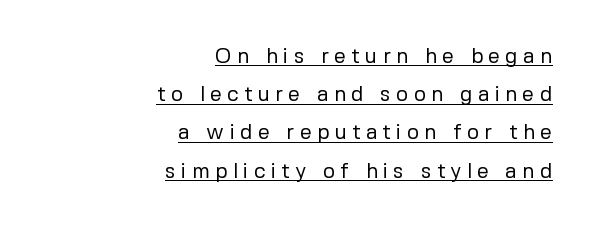
Does the copy run flush right? Yes — the right margin is perfectly even. What stands out about the letter spacing? Its width — letters are far apart. Stroke mass is kept to a normal reading level or below. Posture: vertical. Beneath each row of characters lies a ruled line.
